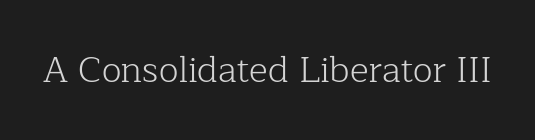
You could not count columns in this text — the font is proportionally spaced. A light-to-regular cut is what we see here. A typesetter would mark this as roman, not italic. Here the glyphs are tracked normally, forming tight word shapes. Letterform terminals end in serifs throughout the passage.
